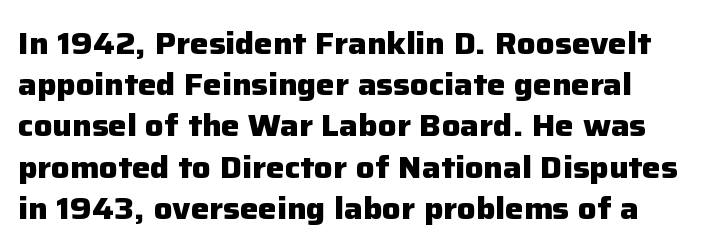
Q: Is the text bold? A: Yes.
Q: Is the text italic (slanted)? A: No, it is upright.
Q: Is the typeface a serif or a sans-serif typeface? A: Sans-serif.
Q: Is the text underlined? A: No.
Q: How is the paragraph aligned? A: Left-aligned.
Q: Is the spacing between letters normal or unusually wide? A: Normal.
Q: Is the spacing between lines tight, normal or loose? A: Normal.
Q: Width (condensed, normal, or wide)? A: Normal.
Q: Stroke contrast? A: Low.
Q: x-height? A: Medium.
Q: Monospaced? A: No.
